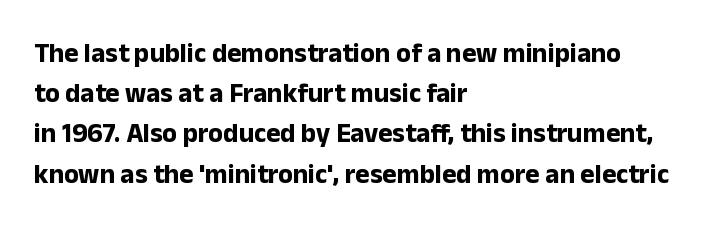
The image shows 27 px bold type, upright; set left-aligned, normal line spacing (1.49x), normal letter spacing, not underlined.
